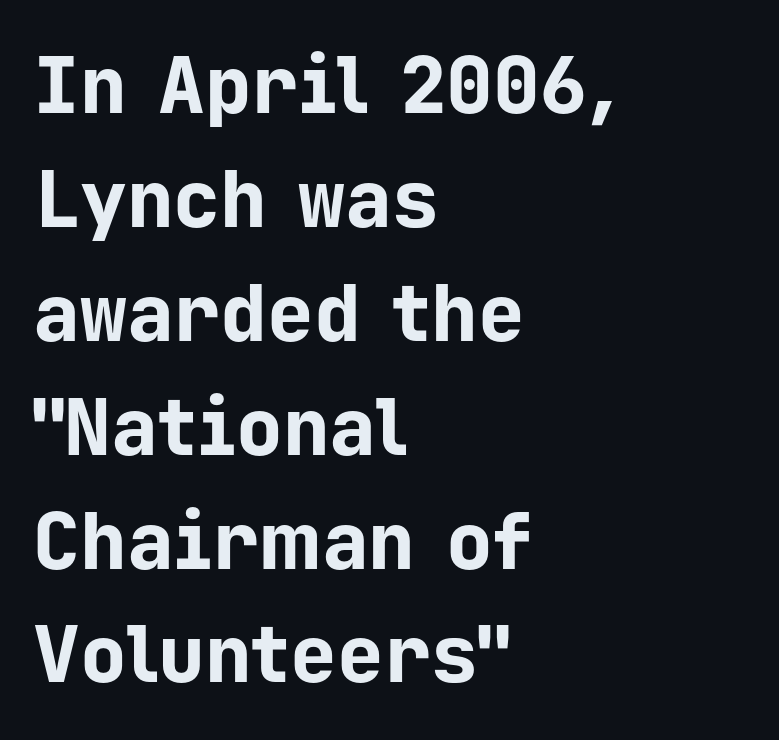
Q: Is the text bold? A: Yes.
Q: Is the text italic (slanted)? A: No, it is upright.
Q: Is the typeface a serif or a sans-serif typeface? A: Sans-serif.
Q: Is the text underlined? A: No.
Q: How is the paragraph aligned? A: Left-aligned.
Q: Is the spacing between letters normal or unusually wide? A: Normal.
Q: Is the spacing between lines tight, normal or loose? A: Normal.
Q: Width (condensed, normal, or wide)? A: Normal.
Q: Stroke contrast? A: Low.
Q: x-height? A: Medium.
Q: Monospaced? A: Yes.
